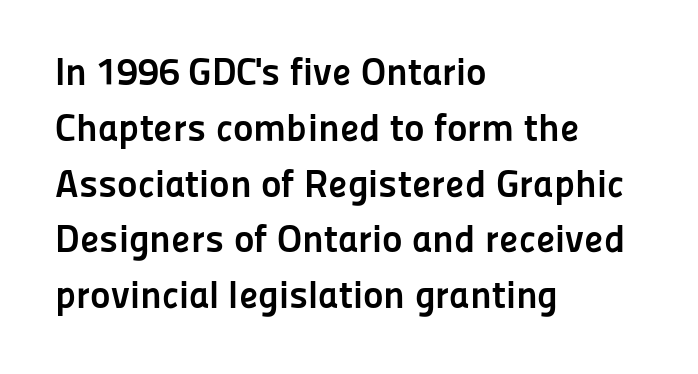
The image shows 39 px semibold sans-serif type, upright; set left-aligned, normal line spacing (1.43x), normal letter spacing, not underlined; low stroke contrast and a medium x-height.
